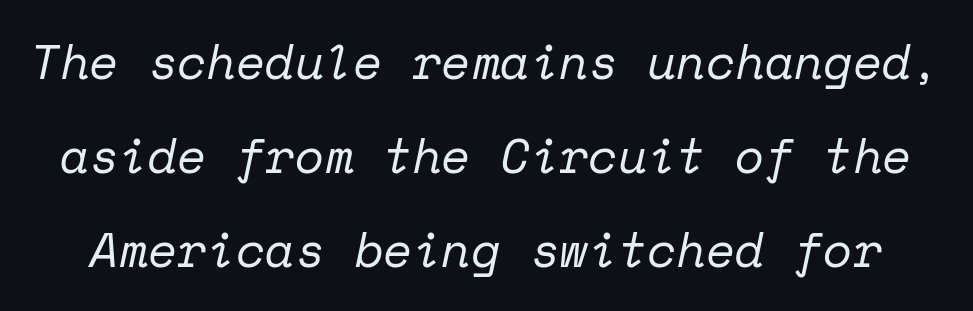
Q: Is the text bold? A: No.
Q: Is the text italic (slanted)? A: Yes, it leans right by about 12 degrees.
Q: Is the typeface a serif or a sans-serif typeface? A: Serif.
Q: Is the text underlined? A: No.
Q: Is the spacing between letters normal or unusually wide? A: Normal.
Q: Is the spacing between lines tight, normal or loose? A: Loose.
Q: Width (condensed, normal, or wide)? A: Normal.
Q: Stroke contrast? A: Low.
Q: x-height? A: Medium.
Q: Monospaced? A: Yes.
